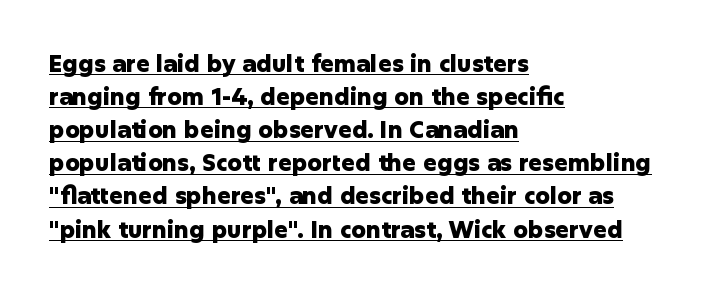
Q: Is the text bold? A: Yes.
Q: Is the text italic (slanted)? A: No, it is upright.
Q: Is the text underlined? A: Yes.
Q: How is the paragraph aligned? A: Left-aligned.
Q: Is the spacing between letters normal or unusually wide? A: Normal.
Q: Is the spacing between lines tight, normal or loose? A: Normal.
